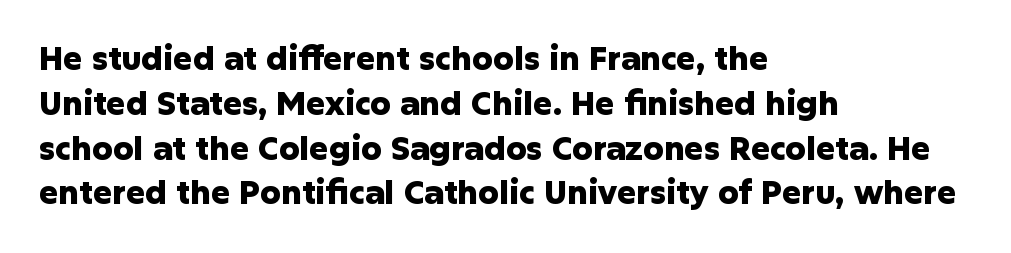
A typesetter would call this proportional, since set widths differ per character. Casual observation: everything's shoved over to the left. Students, note that the glyphs here touch the page at normal intervals. This block has exactly the height ordinary leading produces.
